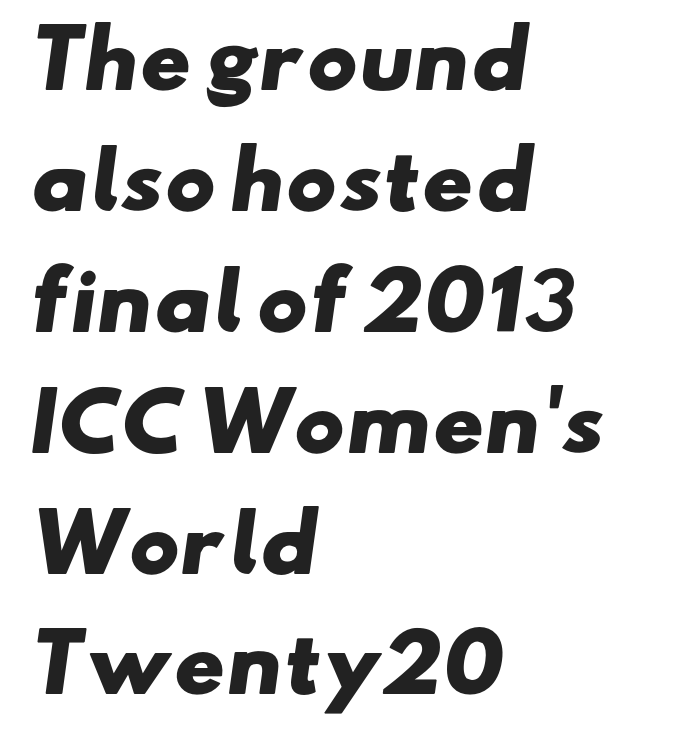
{"serif": "no", "bold": "yes", "weight": "heavy", "width": "wide", "stroke_contrast": "low", "x_height": "small", "monospaced": "no", "underline": "no", "align": "left", "line_spacing": "normal", "line_spacing_ratio": 1.57, "letter_spacing": "normal", "letter_spacing_em": 0.0, "glyph_px": 77}
